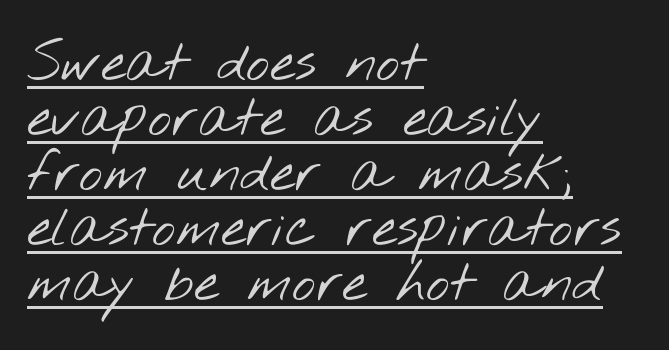
{"serif": "no", "bold": "no", "weight": "light", "width": "wide", "stroke_contrast": "low", "x_height": "small", "monospaced": "no", "underline": "yes", "align": "left", "line_spacing": "tight", "line_spacing_ratio": 0.98, "letter_spacing": "normal", "letter_spacing_em": 0.0, "glyph_px": 56}
